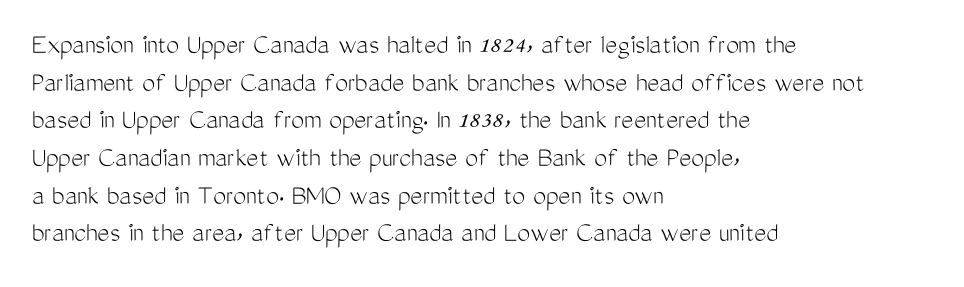
The image shows 29 px light, condensed sans-serif type, upright; set left-aligned, normal line spacing (1.3x), normal letter spacing, not underlined; medium stroke contrast and a medium x-height.
